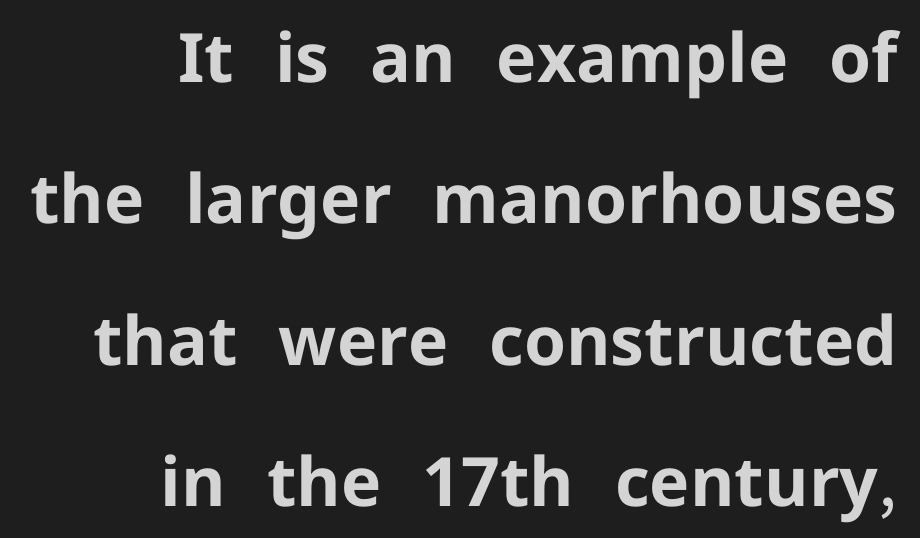
It's the straight-up-and-down kind of type. Honestly, the rows look like they've been pulled way apart. The face used here has the dense, thick strokes of a bold. This sample uses a sans-serif face.
